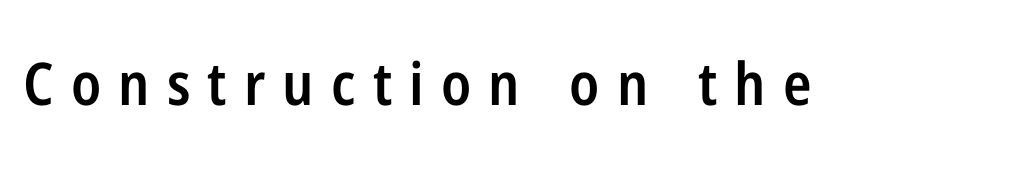
{"serif": "no", "italic": "no", "bold": "semi", "weight": "semibold", "width": "condensed", "stroke_contrast": "low", "x_height": "medium", "monospaced": "no", "underline": "no", "letter_spacing": "wide", "letter_spacing_em": 0.29, "glyph_px": 59}
